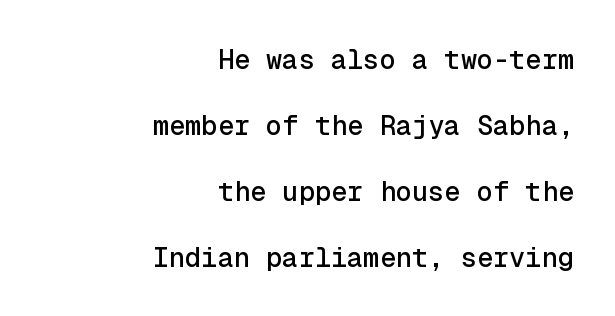
Q: Is the text italic (slanted)? A: No, it is upright.
Q: Is the text underlined? A: No.
Q: How is the paragraph aligned? A: Right-aligned.
Q: Is the spacing between letters normal or unusually wide? A: Normal.
Q: Is the spacing between lines tight, normal or loose? A: Loose.
